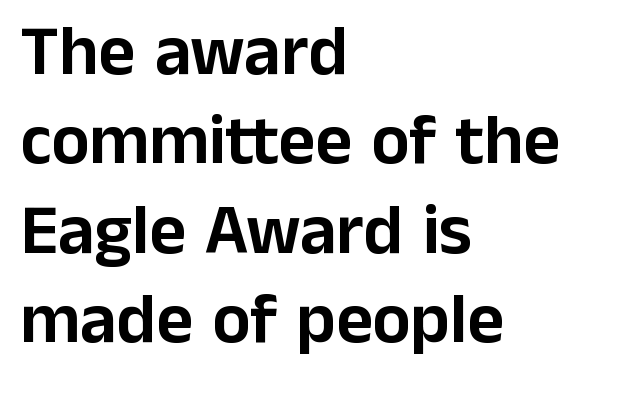
{"serif": "no", "italic": "no", "width": "normal", "stroke_contrast": "low", "x_height": "medium", "monospaced": "no", "underline": "no", "align": "left", "line_spacing": "normal", "line_spacing_ratio": 1.26, "letter_spacing": "normal", "letter_spacing_em": 0.0, "glyph_px": 71}
